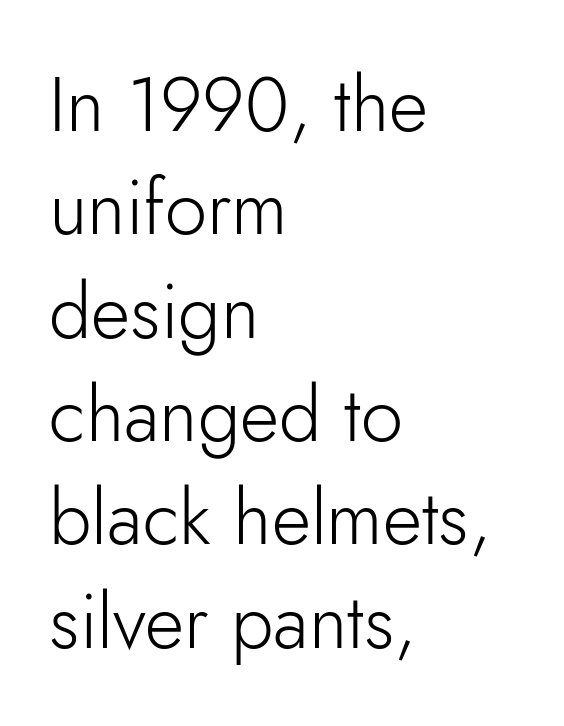
The image shows 76 px light sans-serif type, upright; set left-aligned, normal line spacing (1.36x), normal letter spacing, not underlined; low stroke contrast and a small x-height.
